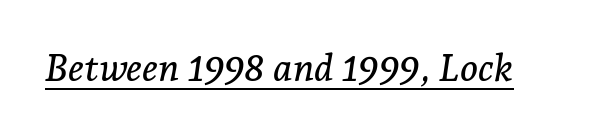
Q: Is the text italic (slanted)? A: Yes, it leans right by about 7 degrees.
Q: Is the typeface a serif or a sans-serif typeface? A: Serif.
Q: Is the text underlined? A: Yes.
Q: Is the spacing between letters normal or unusually wide? A: Normal.
Q: Width (condensed, normal, or wide)? A: Normal.
Q: Stroke contrast? A: Low.
Q: x-height? A: Medium.
Q: Monospaced? A: No.
